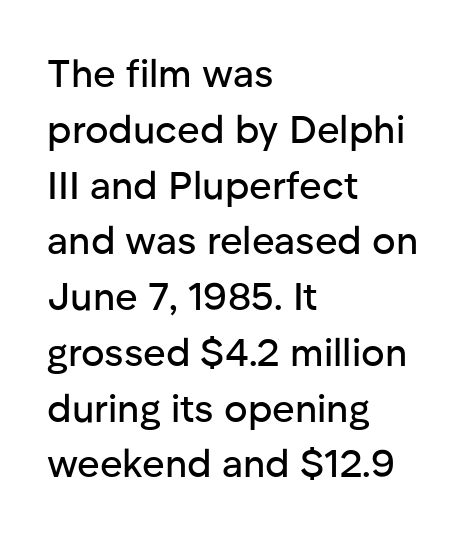
The image shows 39 px sans-serif type, upright; set left-aligned, normal line spacing (1.43x), normal letter spacing, not underlined; low stroke contrast and a medium x-height.
